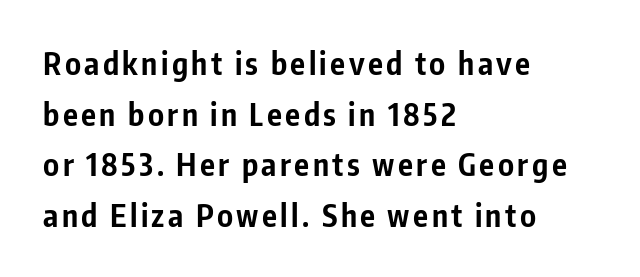
{"serif": "no", "italic": "no", "bold": "yes", "weight": "bold", "width": "condensed", "stroke_contrast": "low", "x_height": "medium", "monospaced": "no", "underline": "no", "align": "left", "line_spacing": "normal", "line_spacing_ratio": 1.63, "glyph_px": 31}
